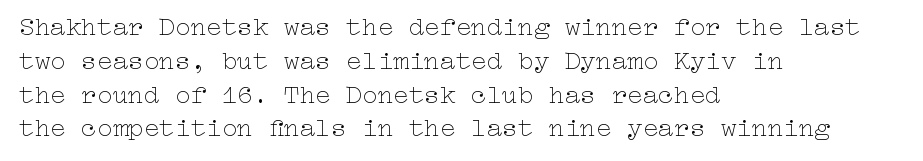
{"italic": "no", "bold": "no", "underline": "no", "align": "left", "line_spacing": "normal", "line_spacing_ratio": 1.3, "letter_spacing": "normal", "letter_spacing_em": 0.0, "glyph_px": 26}
